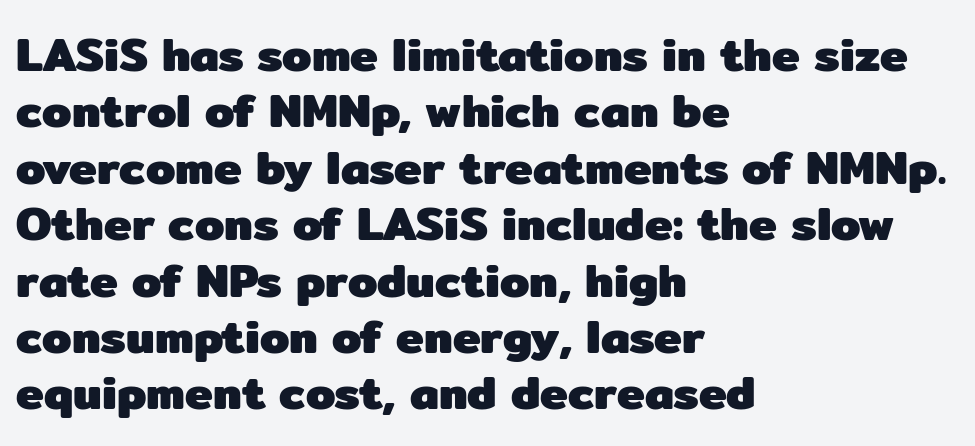
The image shows 47 px heavy sans-serif type, upright; set left-aligned, line spacing 1.2x, normal letter spacing, not underlined; low stroke contrast and a medium x-height.
